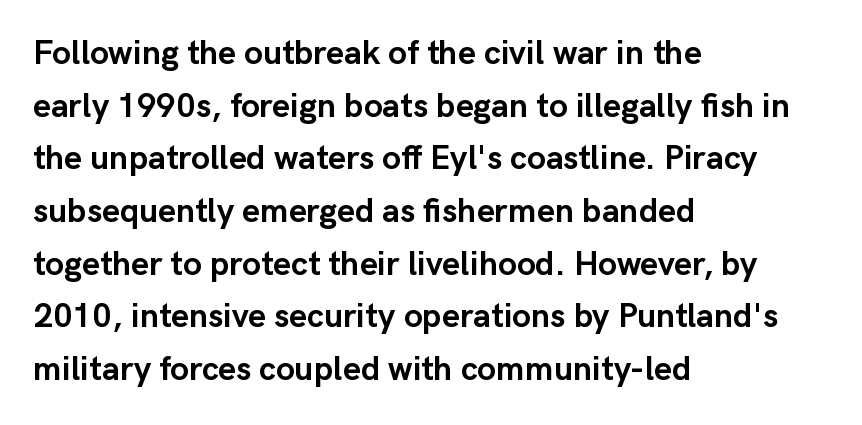
The image shows 34 px semibold sans-serif type, upright; set left-aligned, normal line spacing (1.55x), normal letter spacing, not underlined; low stroke contrast and a medium x-height.
